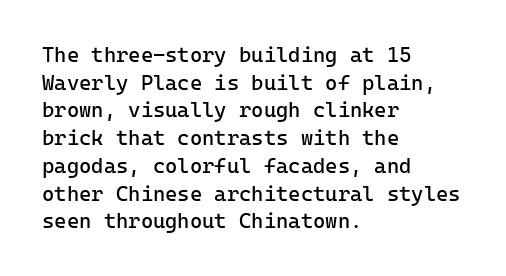
Every stem runs plumb, perpendicular to the baseline. Leftover space on each line is placed entirely after the last word. Check the space under the baseline: it is left empty. This reads as an unemphasized weight, regular at the heaviest. Caption: standard tracking, unaltered.
